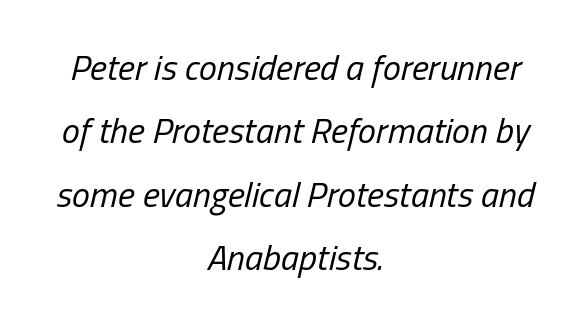
{"italic": "yes", "lean": "right", "slant_degrees": 13, "bold": "no", "weight": "regular", "width": "condensed", "stroke_contrast": "low", "x_height": "medium", "monospaced": "no", "underline": "no", "align": "center", "line_spacing_ratio": 1.76, "letter_spacing": "normal", "letter_spacing_em": 0.0, "glyph_px": 36}
